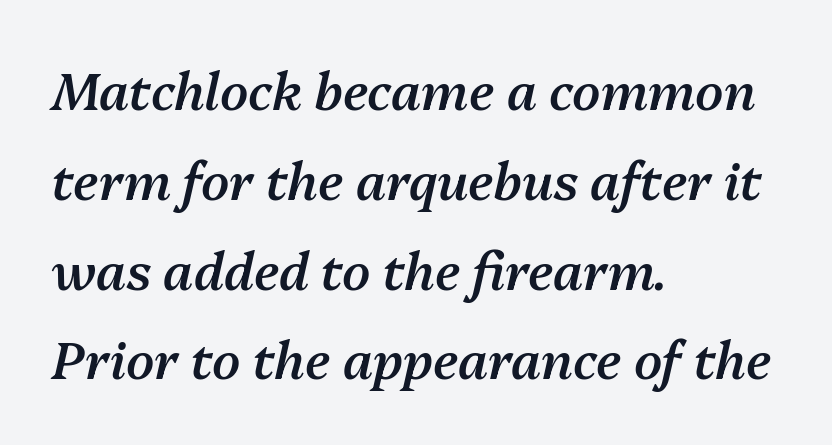
The image shows 51 px semibold type, italic (leaning right); set left-aligned, line spacing 1.76x, normal letter spacing, not underlined; medium stroke contrast and a medium x-height.
